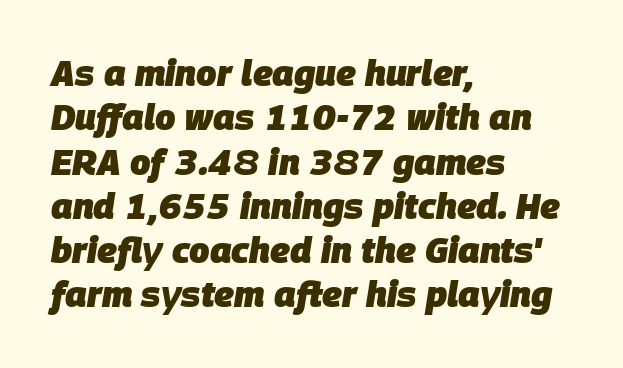
The image shows 36 px heavy type, italic (leaning right); set left-aligned, line spacing 1.23x, normal letter spacing, not underlined; low stroke contrast and a large x-height.
